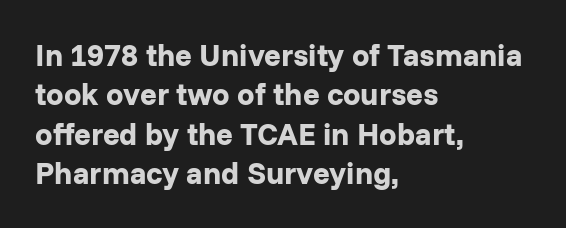
{"serif": "no", "italic": "no", "bold": "yes", "weight": "bold", "width": "normal", "stroke_contrast": "low", "x_height": "medium", "monospaced": "no", "underline": "no", "align": "left", "line_spacing": "normal", "line_spacing_ratio": 1.27, "letter_spacing": "normal", "letter_spacing_em": 0.0, "glyph_px": 31}
